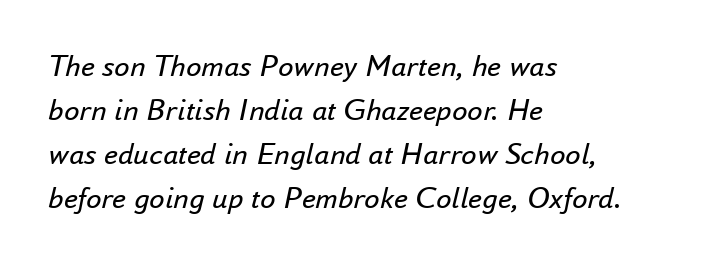
Q: Is the text bold? A: No.
Q: Is the text italic (slanted)? A: Yes, it leans right by about 16 degrees.
Q: Is the text underlined? A: No.
Q: How is the paragraph aligned? A: Left-aligned.
Q: Is the spacing between letters normal or unusually wide? A: Normal.
Q: Is the spacing between lines tight, normal or loose? A: Normal.
Q: Width (condensed, normal, or wide)? A: Normal.
Q: Stroke contrast? A: Low.
Q: x-height? A: Small.
Q: Monospaced? A: No.
